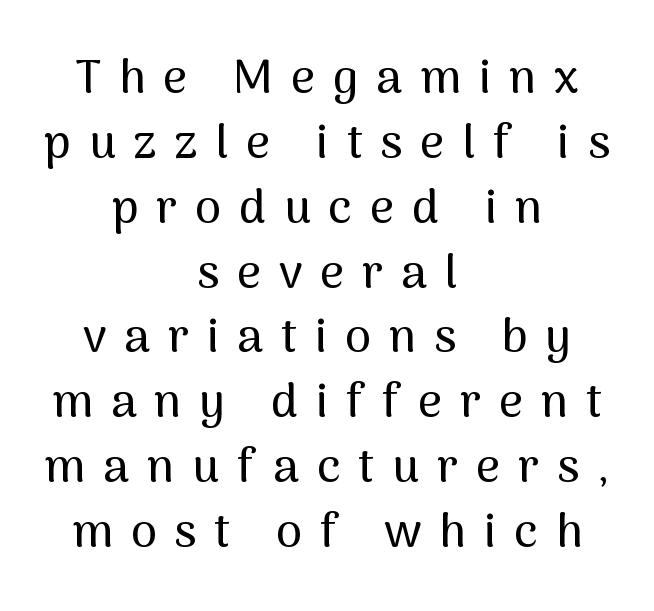
The image shows 47 px sans-serif type, upright; set centered, normal line spacing (1.38x), unusually wide letter spacing (+0.38 em), not underlined; medium stroke contrast and a medium x-height.
